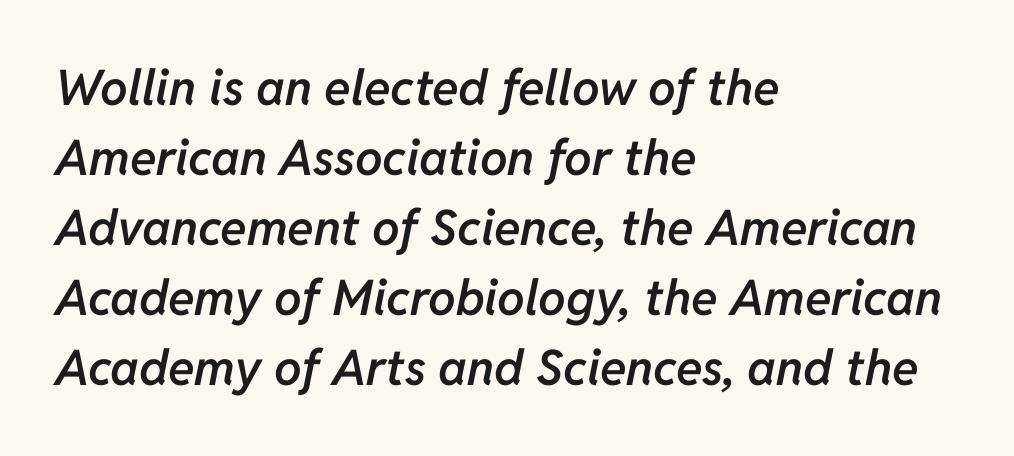
This is oblique type, the kind used for emphasis or titles. Underlining? Definitely not there. Reading down the block, your eye returns to a fixed left position each line. The block of text has a typical density, with ordinary space between rows. A bit beefed up — I'd call it semibold rather than bold.
